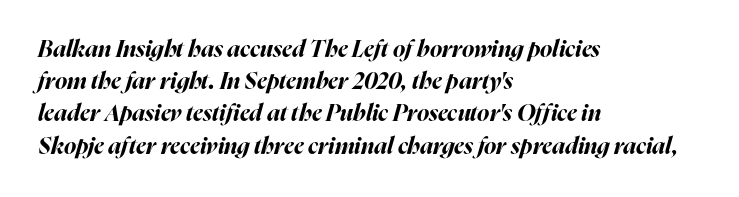
Q: Is the text bold? A: Yes.
Q: Is the text italic (slanted)? A: Yes, it leans right by about 16 degrees.
Q: Is the text underlined? A: No.
Q: How is the paragraph aligned? A: Left-aligned.
Q: Is the spacing between letters normal or unusually wide? A: Normal.
Q: Is the spacing between lines tight, normal or loose? A: Normal.
